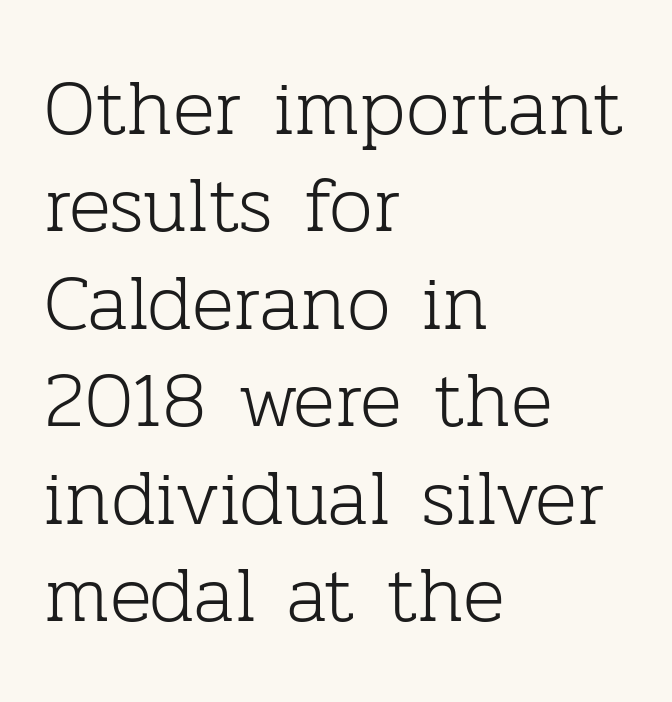
The typography opts for an upright posture over an oblique one. The letters sit at their default tracking, neither squeezed nor spread. The passage shown is typed in a proportional face where columns would drift. The rendering anchors every line to the left-hand side. The area under the type is left untouched. This rendering employs a face with finishing strokes, i.e., a serif.
